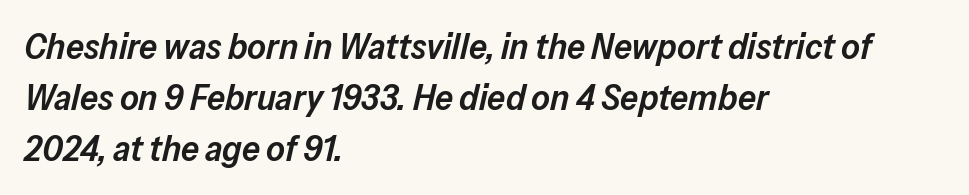
The image shows 36 px semibold type, italic (leaning right); set left-aligned, normal line spacing (1.42x), normal letter spacing, not underlined; low stroke contrast and a medium x-height.
